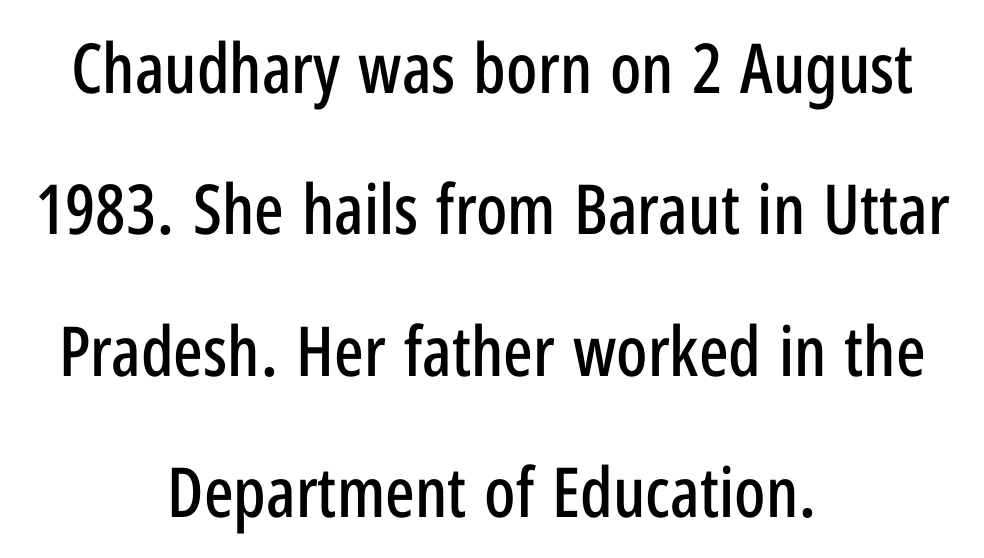
The image shows 69 px condensed sans-serif type, upright; set centered, loose line spacing (2.05x), normal letter spacing, not underlined; low stroke contrast and a medium x-height.
